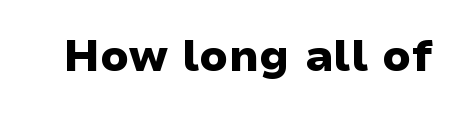
Do the characters align in a grid? No, the font is proportional. Students, this is bold: see how much ink each stroke carries. Ordinary non-slanted type is in use. Only glyphs here, with clear space below each row. These lines keep a tight, regular rhythm from letter to letter.
